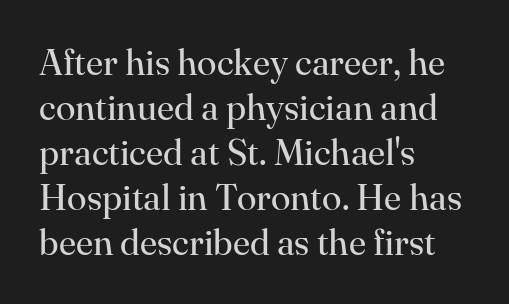
The image shows 36 px regular-weight serif type, upright; set left-aligned, normal line spacing (1.25x), normal letter spacing, not underlined; high stroke contrast and a small x-height.
